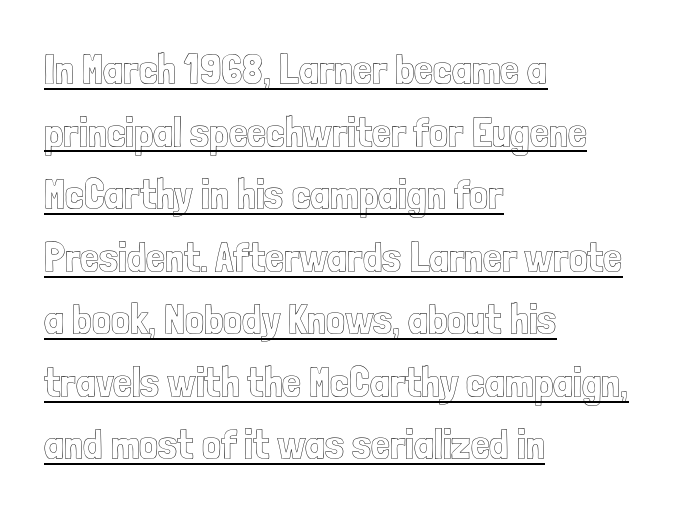
{"italic": "no", "width": "condensed", "x_height": "medium", "monospaced": "no", "underline": "yes", "align": "left", "line_spacing": "normal", "line_spacing_ratio": 1.49, "letter_spacing": "normal", "letter_spacing_em": 0.0, "glyph_px": 42}
